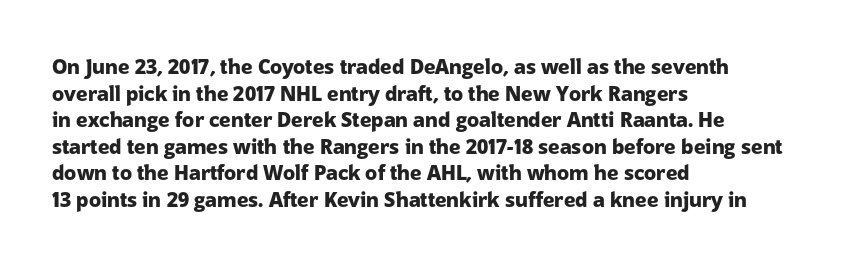
The typography opts for an upright posture over an oblique one. A classic flush-left, rag-right setting is used for this passage. Words appear dense and cohesive because spacing is normal. A full-strength bold gives these letters their thick strokes. Rule under the text: the space is simply empty.
